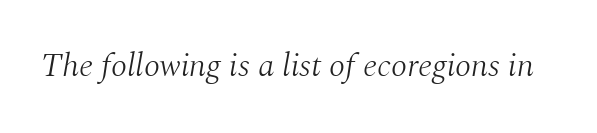
The image shows 33 px light serif type, italic (leaning right); set normal letter spacing, not underlined; medium stroke contrast and a medium x-height.
